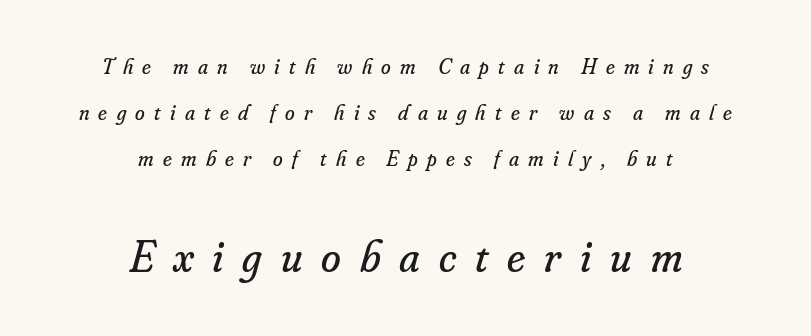
Q: Is the text bold? A: No.
Q: Is the text italic (slanted)? A: Yes, it leans right by about 16 degrees.
Q: Is the typeface a serif or a sans-serif typeface? A: Serif.
Q: Is the text underlined? A: No.
Q: How is the paragraph aligned? A: Centered.
Q: Is the spacing between letters normal or unusually wide? A: Unusually wide.
Q: Is the spacing between lines tight, normal or loose? A: Loose.
Q: Which block of text is set in a larger size, the first (top) or the second (bottom)? A: The second (bottom) one.
Q: Width (condensed, normal, or wide)? A: Normal.
Q: Stroke contrast? A: Low.
Q: x-height? A: Small.
Q: Monospaced? A: No.
